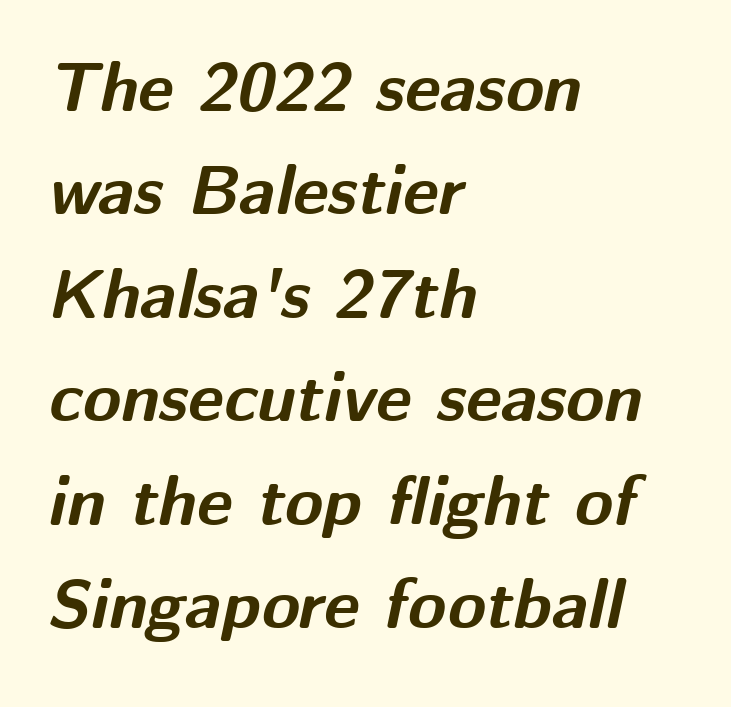
Q: Is the text bold? A: Yes.
Q: Is the text italic (slanted)? A: Yes, it leans right by about 12 degrees.
Q: Is the text underlined? A: No.
Q: How is the paragraph aligned? A: Left-aligned.
Q: Is the spacing between letters normal or unusually wide? A: Normal.
Q: Is the spacing between lines tight, normal or loose? A: Normal.
Q: Width (condensed, normal, or wide)? A: Normal.
Q: Stroke contrast? A: Medium.
Q: x-height? A: Medium.
Q: Monospaced? A: No.
